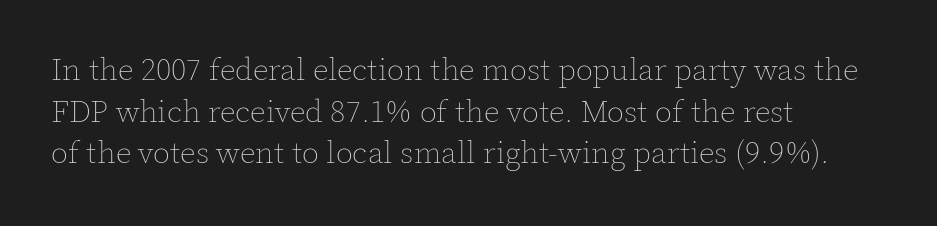
Q: Is the text bold? A: No.
Q: Is the text italic (slanted)? A: No, it is upright.
Q: Is the text underlined? A: No.
Q: How is the paragraph aligned? A: Left-aligned.
Q: Is the spacing between letters normal or unusually wide? A: Normal.
Q: Is the spacing between lines tight, normal or loose? A: Normal.
Q: Width (condensed, normal, or wide)? A: Normal.
Q: x-height? A: Medium.
Q: Monospaced? A: No.
